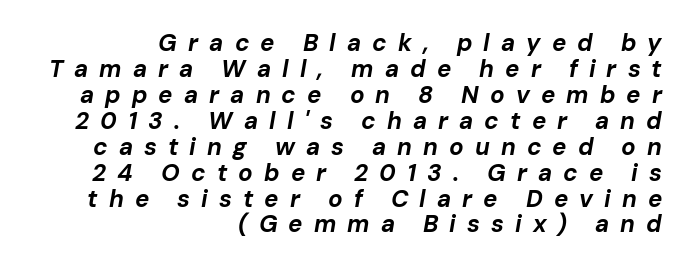
The image shows 24 px bold type, italic (leaning right); set right-aligned, tight line spacing (1.08x), unusually wide letter spacing (+0.46 em), not underlined.
